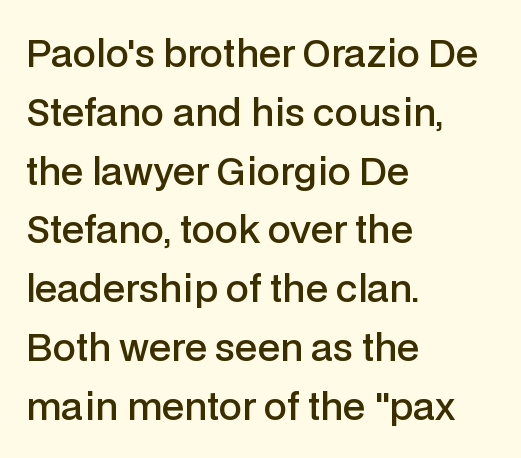
The image shows 37 px semibold sans-serif type, upright; set left-aligned, normal line spacing (1.59x), normal letter spacing, not underlined; low stroke contrast and a medium x-height.
